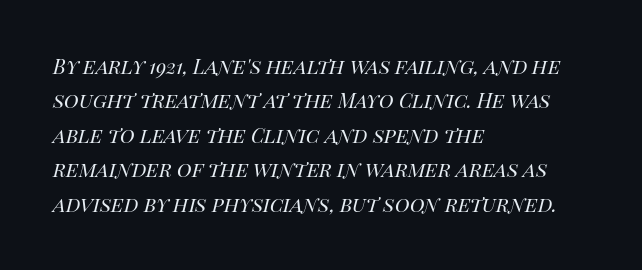
{"italic": "yes", "lean": "right", "slant_degrees": 14, "bold": "no", "underline": "no", "align": "left", "line_spacing": "normal", "line_spacing_ratio": 1.38, "letter_spacing": "normal", "letter_spacing_em": 0.0, "glyph_px": 25}
